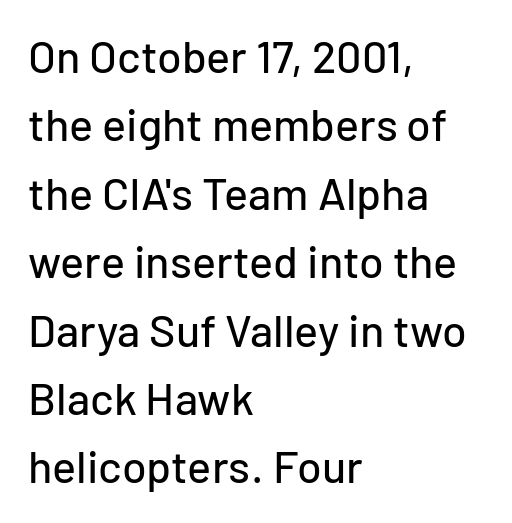
{"serif": "no", "italic": "no", "width": "normal", "stroke_contrast": "low", "x_height": "medium", "monospaced": "no", "underline": "no", "align": "left", "line_spacing": "normal", "line_spacing_ratio": 1.52, "letter_spacing": "normal", "letter_spacing_em": 0.0, "glyph_px": 45}
